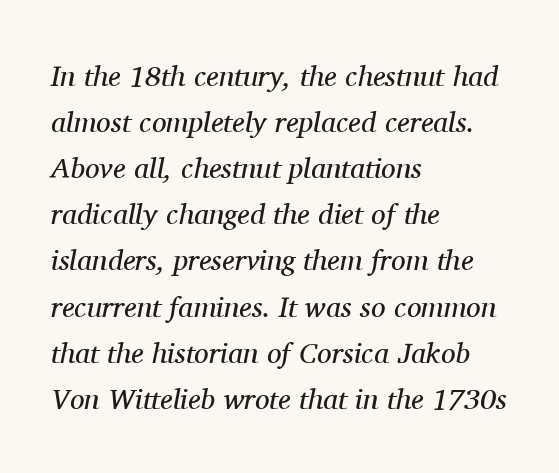
The image shows 29 px regular-weight serif type, italic (leaning right); set left-aligned, normal line spacing (1.59x), normal letter spacing, not underlined; medium stroke contrast and a medium x-height.
